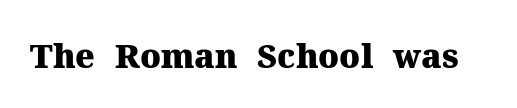
{"serif": "yes", "italic": "no", "bold": "yes", "weight": "heavy", "width": "normal", "stroke_contrast": "medium", "x_height": "medium", "monospaced": "no", "underline": "no", "letter_spacing": "normal", "letter_spacing_em": 0.0, "glyph_px": 33}
